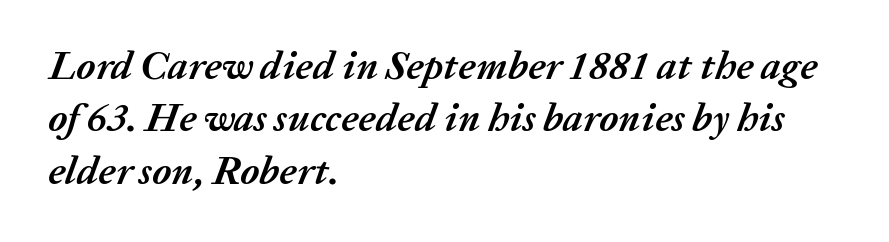
{"italic": "yes", "lean": "right", "slant_degrees": 20, "bold": "yes", "weight": "semibold", "width": "normal", "stroke_contrast": "medium", "x_height": "medium", "monospaced": "no", "underline": "no", "align": "left", "line_spacing": "normal", "line_spacing_ratio": 1.31, "letter_spacing": "normal", "letter_spacing_em": 0.0, "glyph_px": 40}
